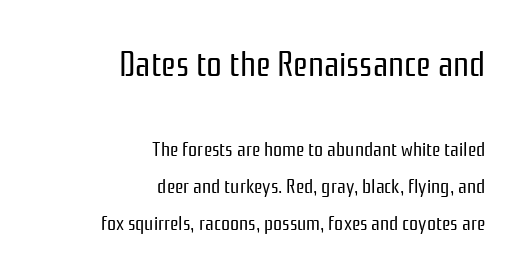
Q: Is the text bold? A: No.
Q: Is the text italic (slanted)? A: No, it is upright.
Q: Is the typeface a serif or a sans-serif typeface? A: Sans-serif.
Q: Is the text underlined? A: No.
Q: How is the paragraph aligned? A: Right-aligned.
Q: Is the spacing between letters normal or unusually wide? A: Normal.
Q: Which block of text is set in a larger size, the first (top) or the second (bottom)? A: The first (top) one.
Q: Width (condensed, normal, or wide)? A: Condensed.
Q: Stroke contrast? A: Low.
Q: x-height? A: Medium.
Q: Monospaced? A: No.
